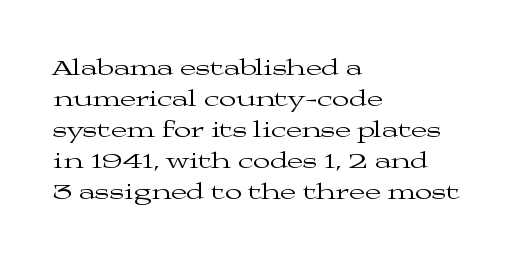
Posture: upright roman. The ragged edge is on the right, which tells us the setting is flush left. Reading down the column, the eye jumps a familiar distance to each next line. The specimen omits any rule beneath the text block's lines. The face looks like a standard text weight, possibly lighter.
